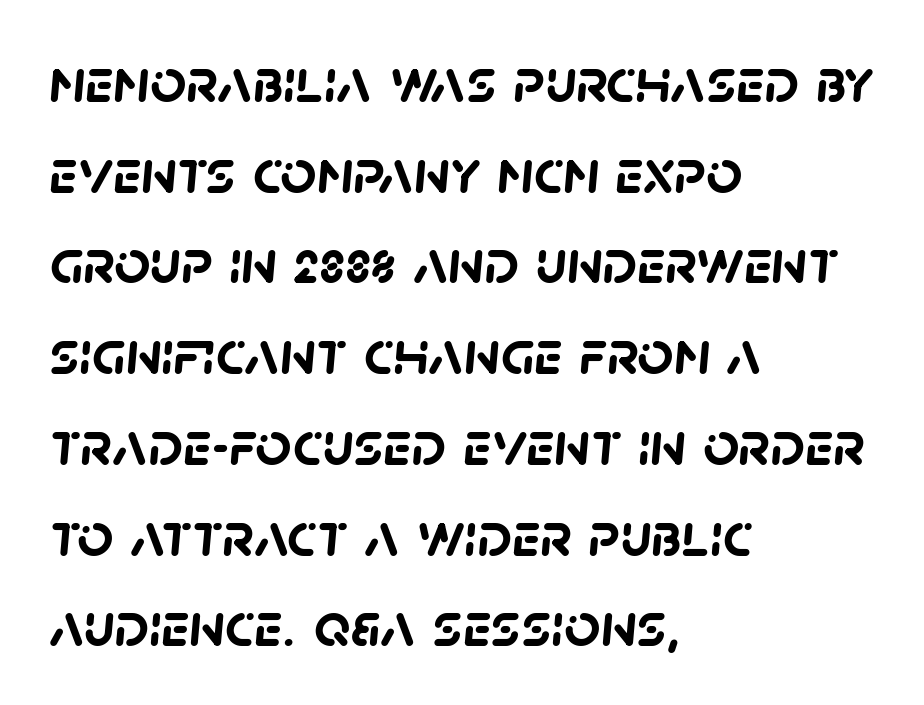
The image shows 63 px semibold sans-serif type; set left-aligned, normal line spacing (1.44x), normal letter spacing, not underlined; low stroke contrast and a large x-height.
